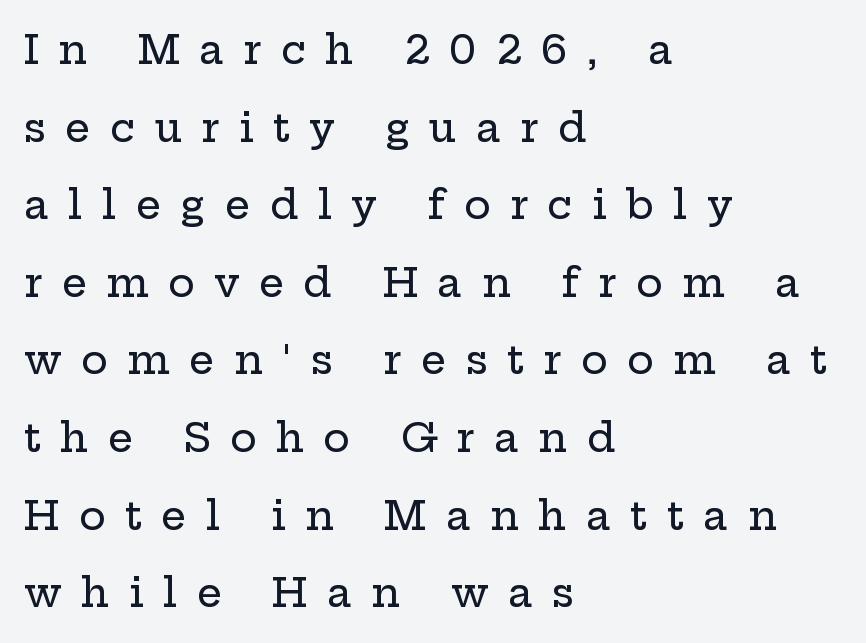
The image shows 40 px wide serif type, upright; set left-aligned, loose line spacing (1.94x), unusually wide letter spacing (+0.48 em), not underlined; low stroke contrast and a medium x-height.
